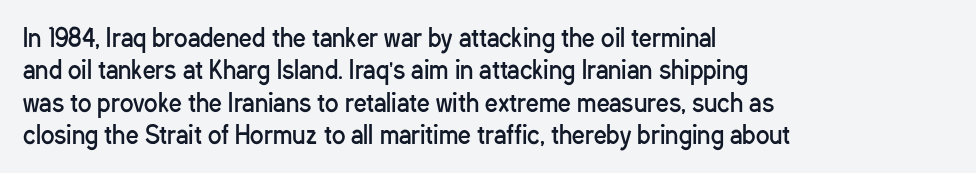
Q: Is the text bold? A: No.
Q: Is the text italic (slanted)? A: No, it is upright.
Q: Is the text underlined? A: No.
Q: How is the paragraph aligned? A: Left-aligned.
Q: Is the spacing between letters normal or unusually wide? A: Normal.
Q: Is the spacing between lines tight, normal or loose? A: Normal.
